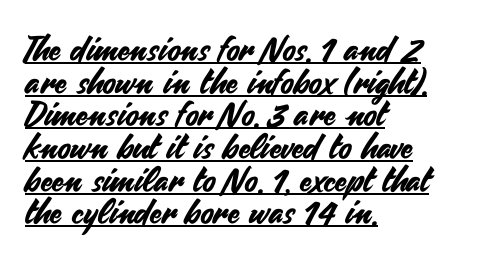
{"serif": "no", "width": "normal", "stroke_contrast": "medium", "x_height": "small", "monospaced": "no", "underline": "yes", "align": "left", "line_spacing": "tight", "line_spacing_ratio": 0.96, "letter_spacing": "normal", "letter_spacing_em": 0.0, "glyph_px": 34}
